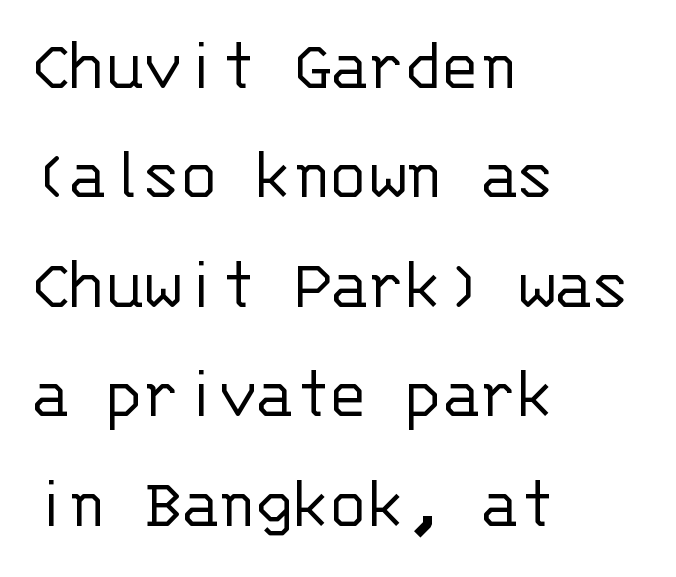
The image shows 76 px light sans-serif type, upright, monospaced; set left-aligned, normal line spacing (1.44x), normal letter spacing, not underlined; low stroke contrast and a large x-height.
